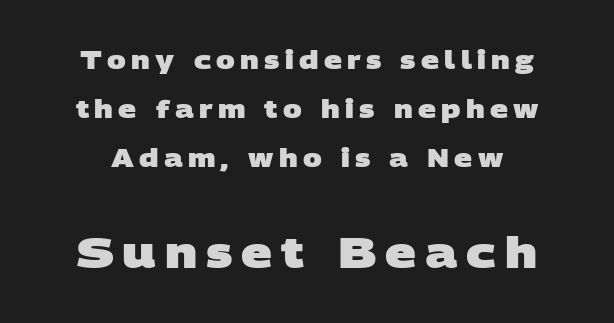
The text was rendered using a sans face with plain stroke endings. On the weight axis this lands at bold, roughly 700. Typesetter's note — lower block bumped up in size, upper block left smaller. Unmarked baselines from the first word to the last. Students, note that the glyphs here are deliberately spaced far apart.
